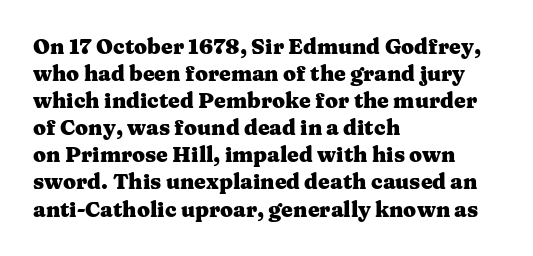
The space directly below the letters is spotless. In terms of leading, this rendering sits right in the middle. Notice how the stems are strictly vertical — no italics here. Honestly, the letter spacing is just normal — you wouldn't notice it. Typesetter's note: full bold, strokes at maximum text heaviness.
